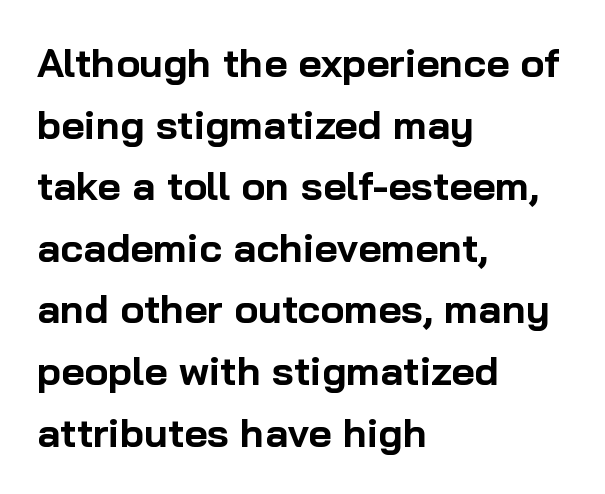
The passage shown has conventional tracking throughout. As a designer I'd log this as weight 700, bold. Type without underlining. Notice how the passage keeps a crisp vertical edge on the left only.
